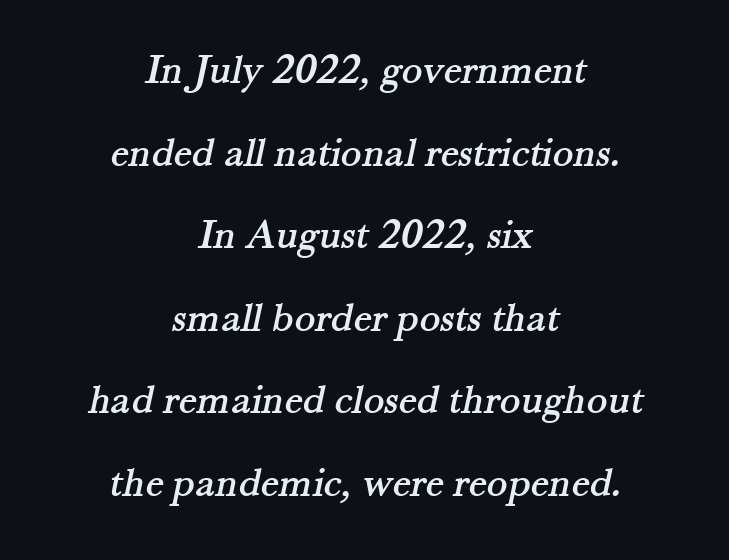
The image shows 43 px serif type; set centered, loose line spacing (1.92x), normal letter spacing, not underlined; medium stroke contrast and a small x-height.
